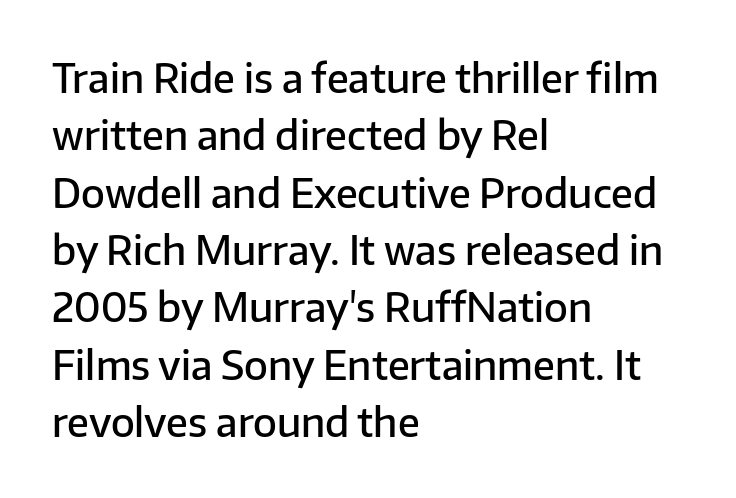
The image shows 39 px semibold sans-serif type, upright; set left-aligned, normal line spacing (1.47x), normal letter spacing, not underlined; low stroke contrast and a medium x-height.
